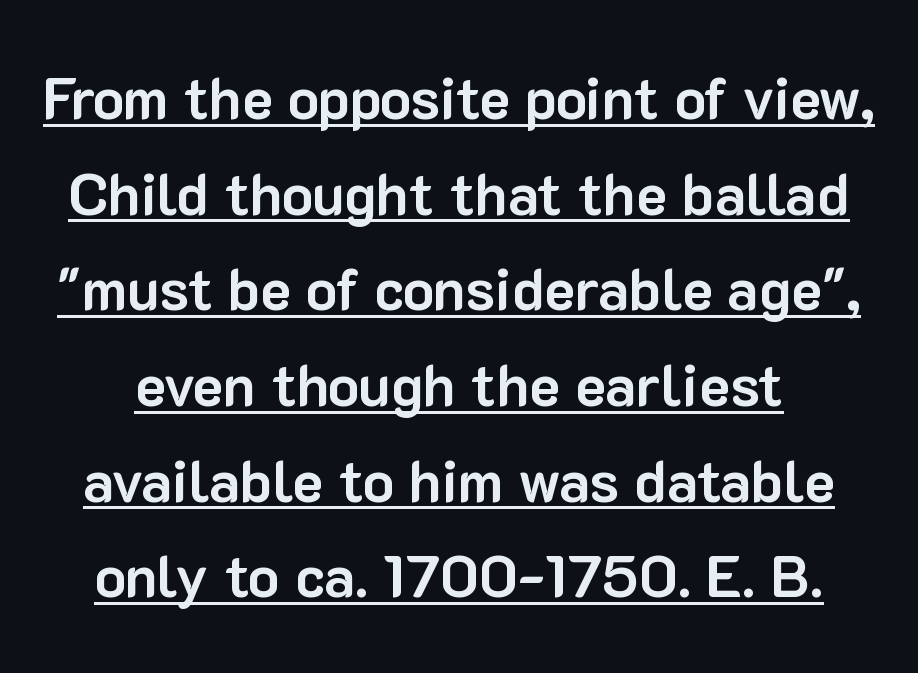
What's the leading like? Ordinary, nothing unusual. Stroke terminals: plain, sans-serif. Each letter keeps its own natural width here, so spacing adapts to shape. Emphasis is given by a line drawn under the lettering.
